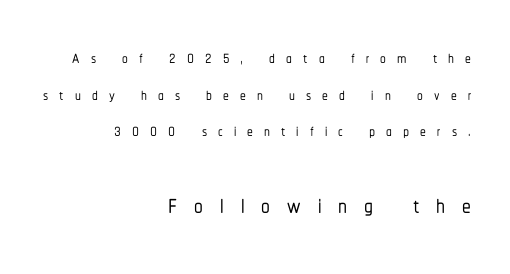
{"serif": "no", "italic": "no", "width": "condensed", "stroke_contrast": "low", "x_height": "medium", "monospaced": "no", "underline": "no", "align": "right", "line_spacing": "normal", "line_spacing_ratio": 1.59, "letter_spacing": "wide", "letter_spacing_em": 0.48, "larger_block": "second", "size_ratio": 1.52, "glyph_px": 35}
